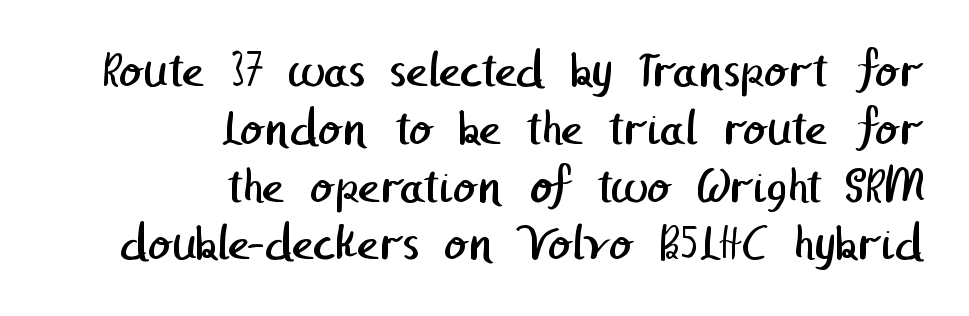
{"serif": "no", "bold": "no", "weight": "regular", "width": "normal", "stroke_contrast": "low", "x_height": "medium", "underline": "no", "align": "right", "line_spacing": "tight", "line_spacing_ratio": 1.09, "letter_spacing": "normal", "letter_spacing_em": 0.0, "glyph_px": 53}
